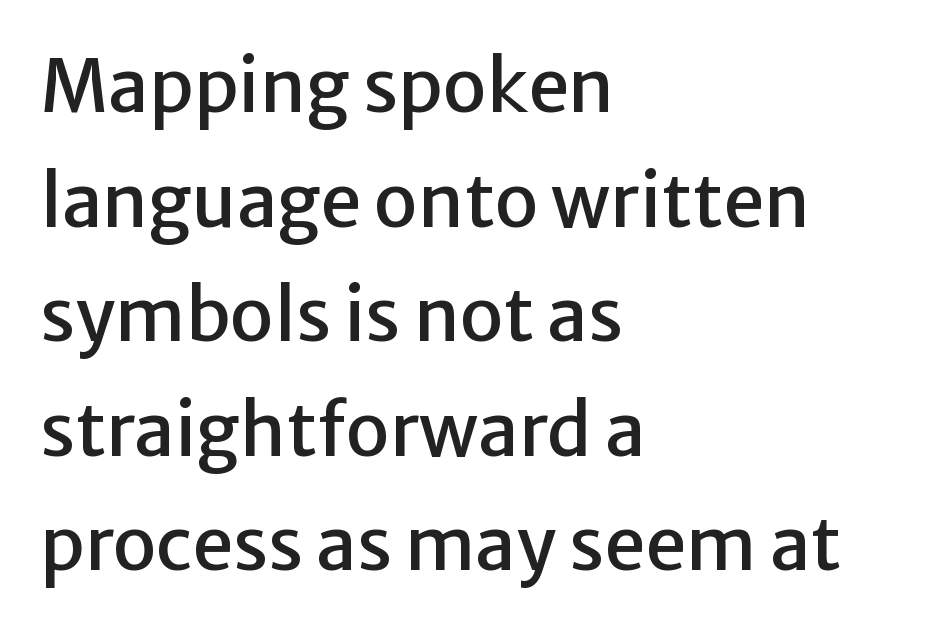
Q: Is the text italic (slanted)? A: No, it is upright.
Q: Is the typeface a serif or a sans-serif typeface? A: Sans-serif.
Q: Is the text underlined? A: No.
Q: How is the paragraph aligned? A: Left-aligned.
Q: Is the spacing between letters normal or unusually wide? A: Normal.
Q: Is the spacing between lines tight, normal or loose? A: Normal.
Q: Width (condensed, normal, or wide)? A: Normal.
Q: Stroke contrast? A: Low.
Q: x-height? A: Medium.
Q: Monospaced? A: No.
